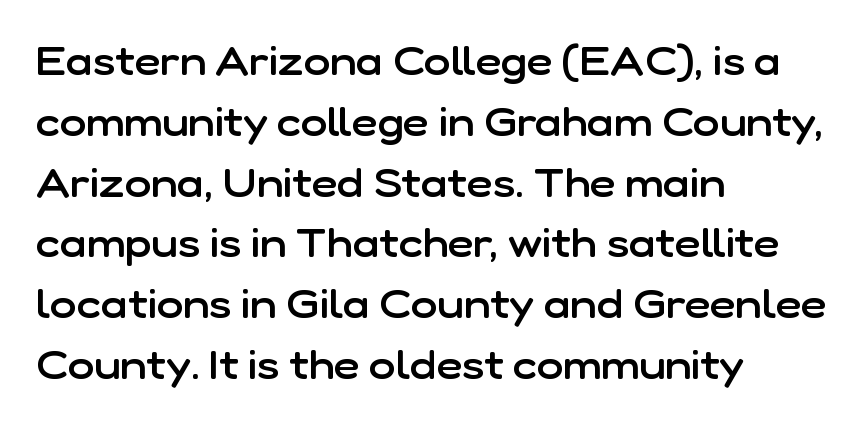
{"serif": "no", "italic": "no", "bold": "semi", "weight": "semibold", "width": "normal", "stroke_contrast": "low", "x_height": "medium", "monospaced": "no", "underline": "no", "align": "left", "line_spacing": "normal", "line_spacing_ratio": 1.52, "letter_spacing": "normal", "letter_spacing_em": 0.0, "glyph_px": 40}
